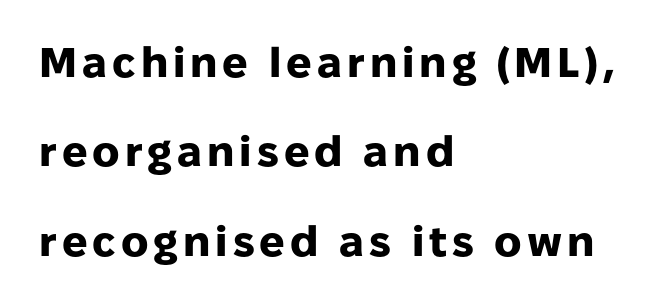
Q: Is the text bold? A: Yes.
Q: Is the text italic (slanted)? A: No, it is upright.
Q: Is the typeface a serif or a sans-serif typeface? A: Sans-serif.
Q: Is the text underlined? A: No.
Q: How is the paragraph aligned? A: Left-aligned.
Q: Is the spacing between lines tight, normal or loose? A: Loose.
Q: Width (condensed, normal, or wide)? A: Normal.
Q: Stroke contrast? A: Low.
Q: x-height? A: Medium.
Q: Monospaced? A: No.
